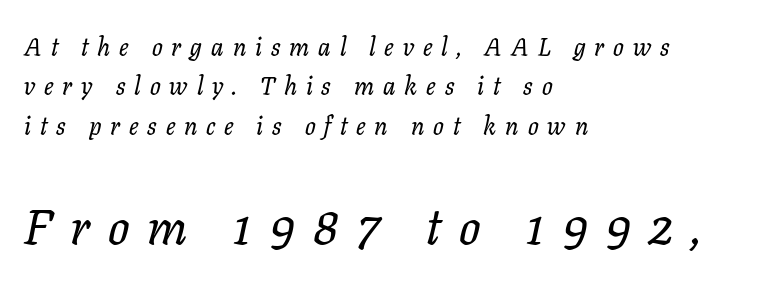
A clean baseline with only descenders dipping below it. Posture: slanted. Inter-character spacing is expanded well beyond the font's built-in metrics. Which margin do the lines hug? The left one — the right edge is uneven. The type family on display is of the serif kind. Size contrast runs from small at the top to large at the bottom.
